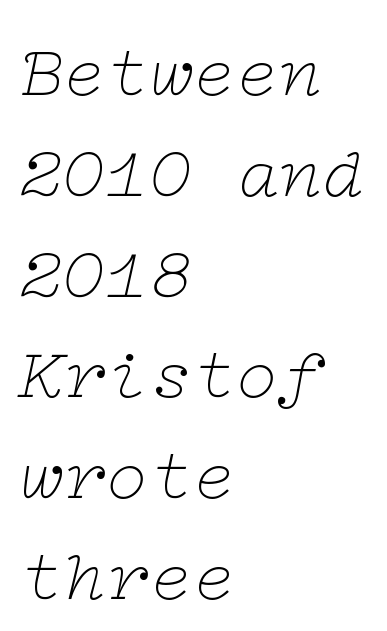
{"serif": "yes", "italic": "yes", "lean": "right", "slant_degrees": 12, "bold": "no", "weight": "thin", "width": "wide", "stroke_contrast": "low", "x_height": "medium", "underline": "no", "align": "left", "line_spacing": "normal", "line_spacing_ratio": 1.4, "letter_spacing": "normal", "letter_spacing_em": 0.0, "glyph_px": 72}
